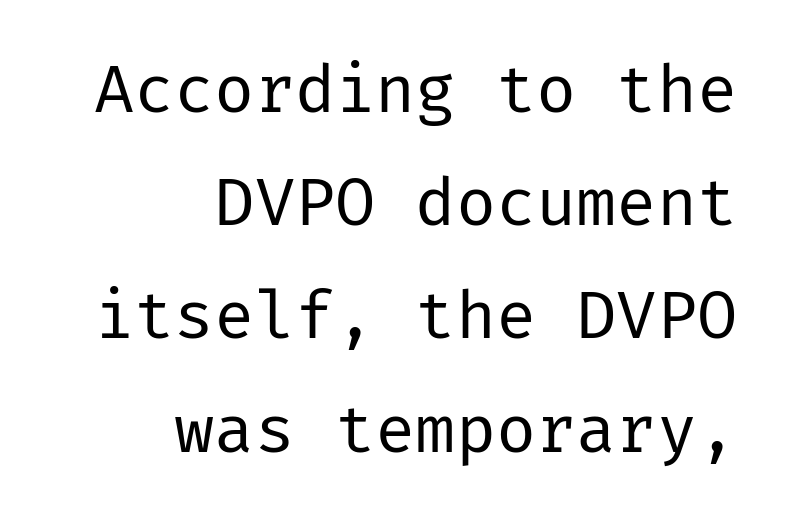
The image shows 67 px regular-weight sans-serif type, upright; set right-aligned, normal line spacing (1.69x), normal letter spacing, not underlined; low stroke contrast and a medium x-height.
